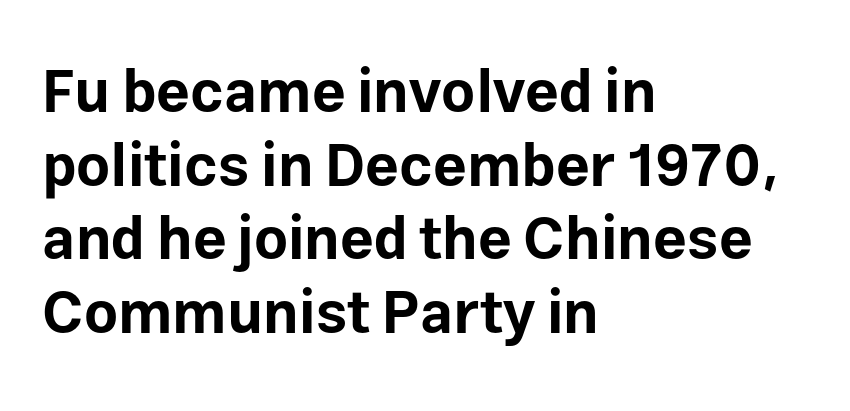
Each letter's strokes conclude bluntly, with no projecting serifs. The face used here is proportionally spaced, like ordinary book or web type. In CSS terms this would be text-align: left. The words here are not underlined. This is heavy type, rendered in bold. You can tell it's not italic because the verticals are truly vertical.
